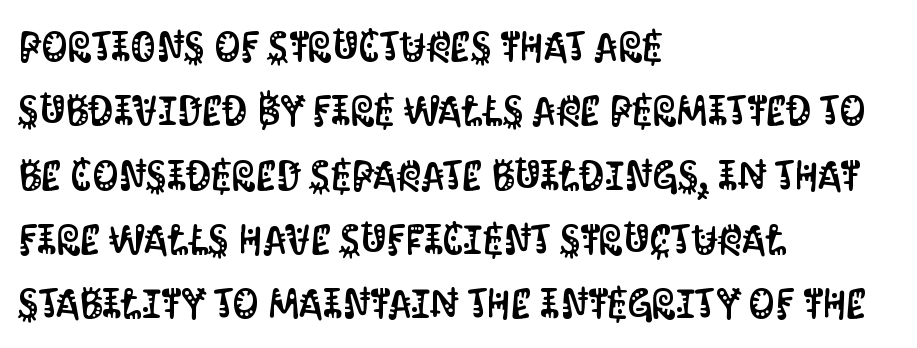
The image shows 41 px condensed sans-serif type, upright; set left-aligned, normal line spacing (1.57x), normal letter spacing, not underlined; medium stroke contrast and a large x-height.
